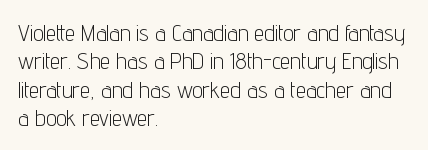
Nobody touched the tracking dial on this one. Visually the block forms a straight wall on the left and a jagged coastline on the right. Posture: upright roman. Beneath every word, the page is bare.
